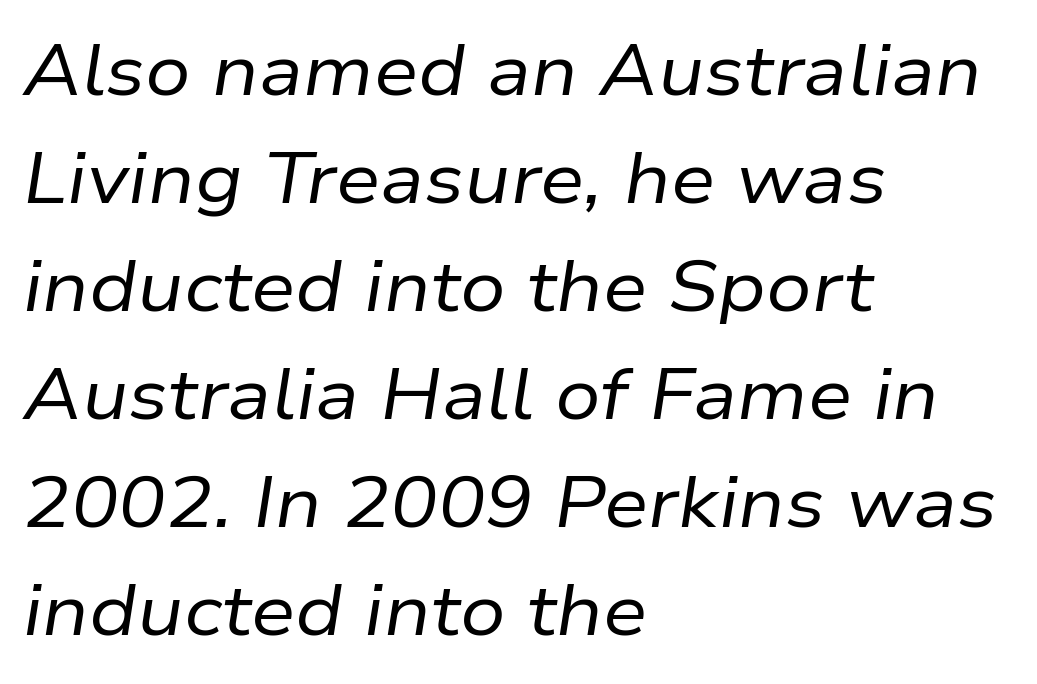
The passage shown leans; its letterforms are oblique. These lines sit exactly where default settings would place them. Each stroke keeps to a modest, everyday thickness or less. Proportional: the letters do not fall into vertical columns.
